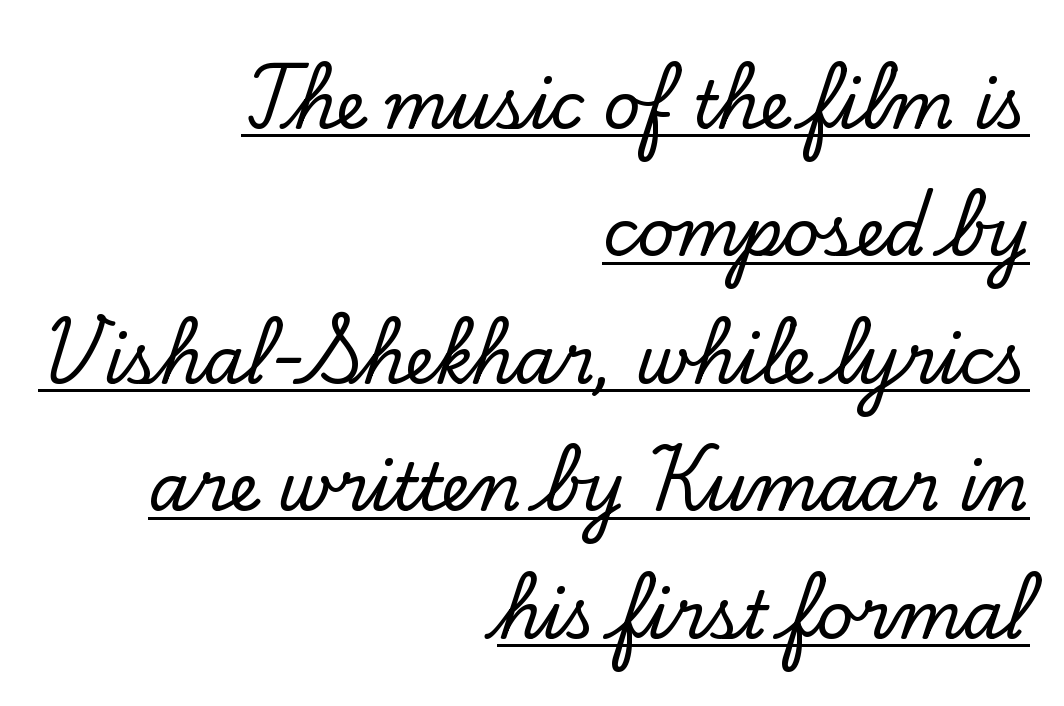
Q: Is the text italic (slanted)? A: Yes.
Q: Is the typeface a serif or a sans-serif typeface? A: Serif.
Q: Is the text underlined? A: Yes.
Q: How is the paragraph aligned? A: Right-aligned.
Q: Is the spacing between letters normal or unusually wide? A: Normal.
Q: Is the spacing between lines tight, normal or loose? A: Loose.
Q: Width (condensed, normal, or wide)? A: Normal.
Q: Stroke contrast? A: Low.
Q: x-height? A: Small.
Q: Monospaced? A: No.
